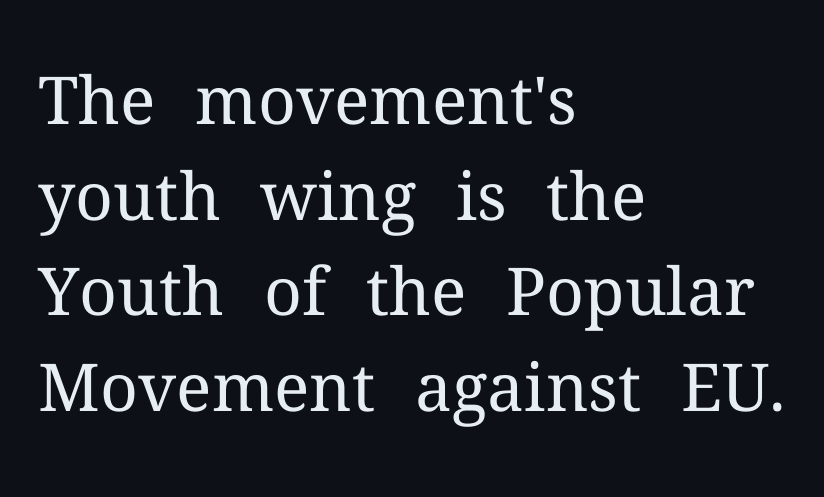
Is the block centered? No — it sits flush against the left margin. The cut favours lightness, reaching ordinary text weight at its darkest. The letters advance in unequal steps, a hallmark of proportional type. This block has exactly the height ordinary leading produces. A typesetter would label this face a serif.
